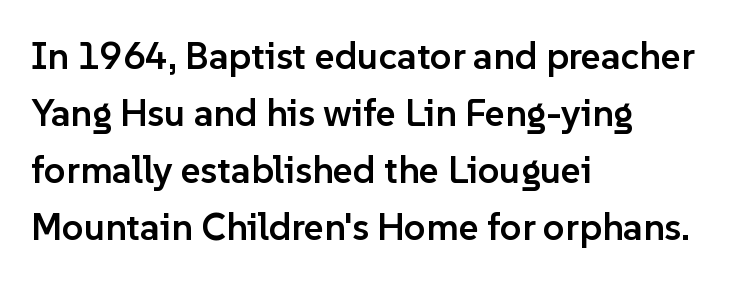
Q: Is the text bold? A: Semi-bold.
Q: Is the text italic (slanted)? A: No, it is upright.
Q: Is the typeface a serif or a sans-serif typeface? A: Sans-serif.
Q: Is the text underlined? A: No.
Q: How is the paragraph aligned? A: Left-aligned.
Q: Is the spacing between letters normal or unusually wide? A: Normal.
Q: Is the spacing between lines tight, normal or loose? A: Normal.
Q: Width (condensed, normal, or wide)? A: Normal.
Q: Stroke contrast? A: Low.
Q: x-height? A: Medium.
Q: Monospaced? A: No.
